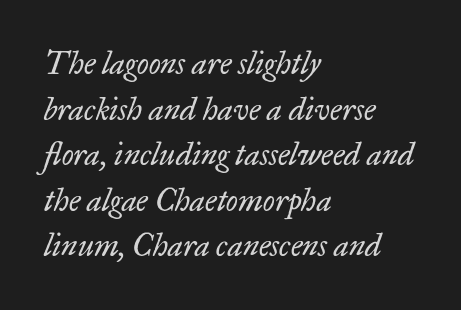
Q: Is the text bold? A: No.
Q: Is the text italic (slanted)? A: Yes, it leans right by about 17 degrees.
Q: Is the typeface a serif or a sans-serif typeface? A: Serif.
Q: Is the text underlined? A: No.
Q: How is the paragraph aligned? A: Left-aligned.
Q: Is the spacing between letters normal or unusually wide? A: Normal.
Q: Is the spacing between lines tight, normal or loose? A: Normal.
Q: Width (condensed, normal, or wide)? A: Normal.
Q: Stroke contrast? A: Low.
Q: x-height? A: Small.
Q: Monospaced? A: No.
